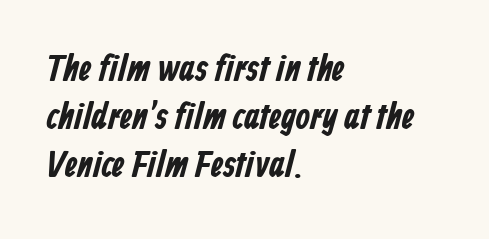
In CSS terms this would be text-align: left. Regarding leading, the lines here are spaced in the standard way. The designer went with a sans here, leaving each stem footless. Letters rest on an invisible, unmarked baseline.
